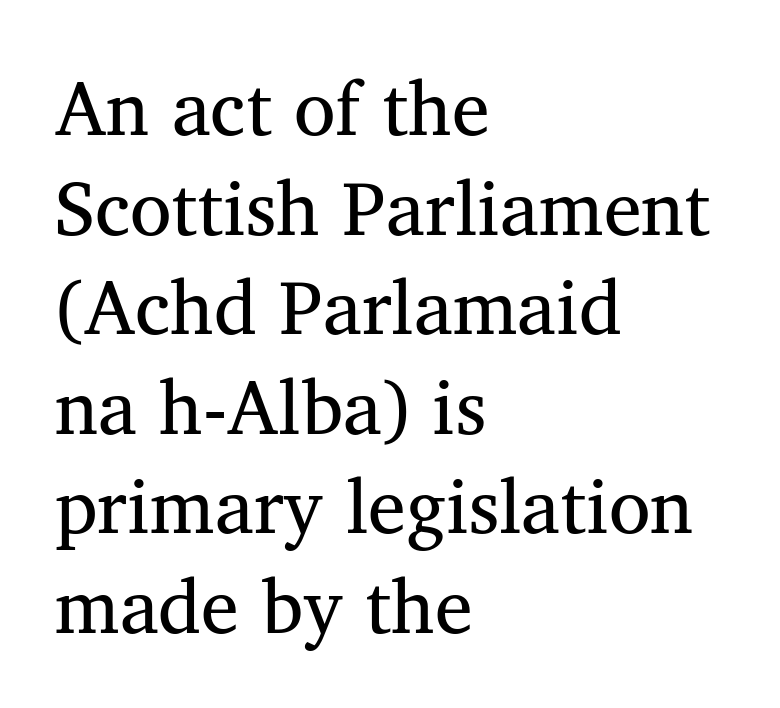
The image shows 76 px regular-weight serif type; set left-aligned, normal line spacing (1.31x), normal letter spacing, not underlined; medium stroke contrast and a medium x-height.
